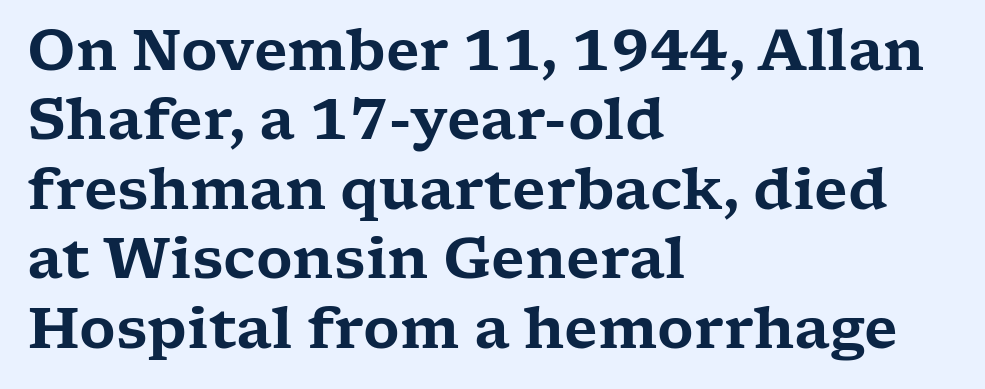
The image shows 56 px wide serif type, upright; set left-aligned, line spacing 1.24x, normal letter spacing, not underlined; low stroke contrast and a medium x-height.
